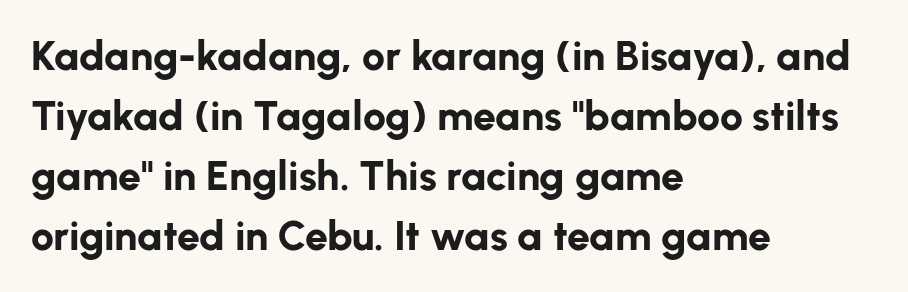
The image shows 41 px bold sans-serif type, upright; set left-aligned, normal line spacing (1.46x), normal letter spacing, not underlined; low stroke contrast and a medium x-height.
